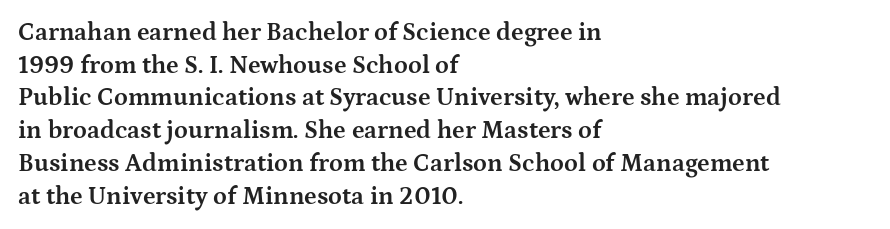
Q: Is the text bold? A: Yes.
Q: Is the text italic (slanted)? A: No, it is upright.
Q: Is the text underlined? A: No.
Q: How is the paragraph aligned? A: Left-aligned.
Q: Is the spacing between letters normal or unusually wide? A: Normal.
Q: Is the spacing between lines tight, normal or loose? A: Normal.
